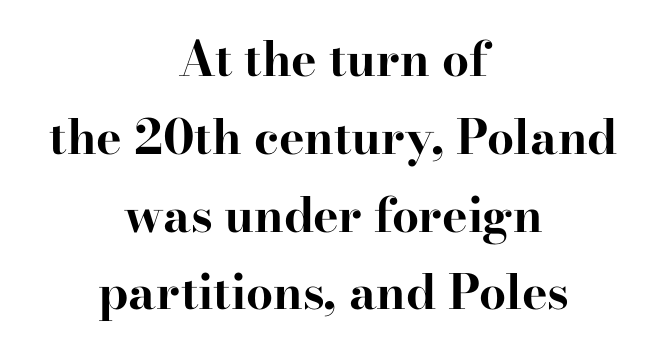
Q: Is the text bold? A: Yes.
Q: Is the text italic (slanted)? A: No, it is upright.
Q: Is the typeface a serif or a sans-serif typeface? A: Serif.
Q: Is the text underlined? A: No.
Q: How is the paragraph aligned? A: Centered.
Q: Is the spacing between letters normal or unusually wide? A: Normal.
Q: Is the spacing between lines tight, normal or loose? A: Normal.
Q: Width (condensed, normal, or wide)? A: Wide.
Q: Stroke contrast? A: High.
Q: x-height? A: Small.
Q: Monospaced? A: No.
